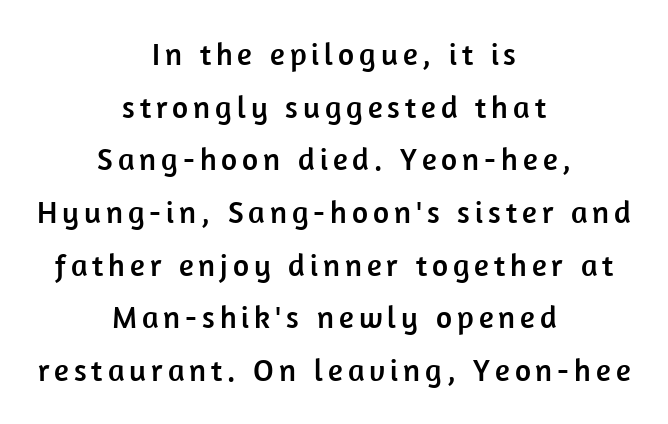
The image shows 31 px sans-serif type, upright; set centered, normal line spacing (1.7x), not underlined; low stroke contrast and a medium x-height.
